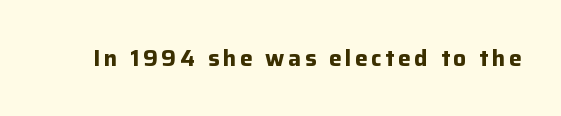
{"italic": "no", "bold": "yes", "underline": "no", "glyph_px": 23}
